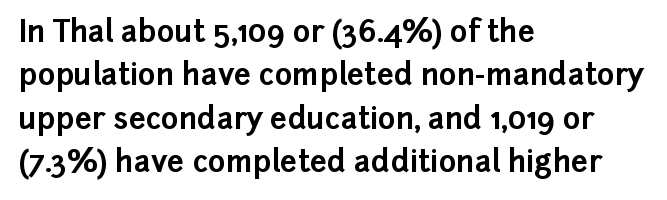
Q: Is the text bold? A: Yes.
Q: Is the text italic (slanted)? A: No, it is upright.
Q: Is the typeface a serif or a sans-serif typeface? A: Sans-serif.
Q: Is the text underlined? A: No.
Q: How is the paragraph aligned? A: Left-aligned.
Q: Is the spacing between letters normal or unusually wide? A: Normal.
Q: Is the spacing between lines tight, normal or loose? A: Normal.
Q: Width (condensed, normal, or wide)? A: Normal.
Q: Stroke contrast? A: Low.
Q: x-height? A: Medium.
Q: Monospaced? A: No.
